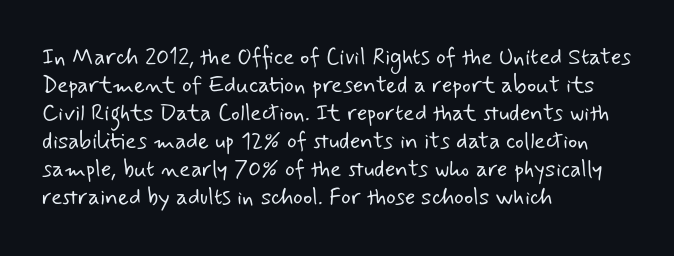
Line starts are locked; line ends wander. Students, note that the glyphs here touch the page at normal intervals. Just letters on the line, the space beneath them empty. Is the type heavy? It reads as light-to-regular instead.
